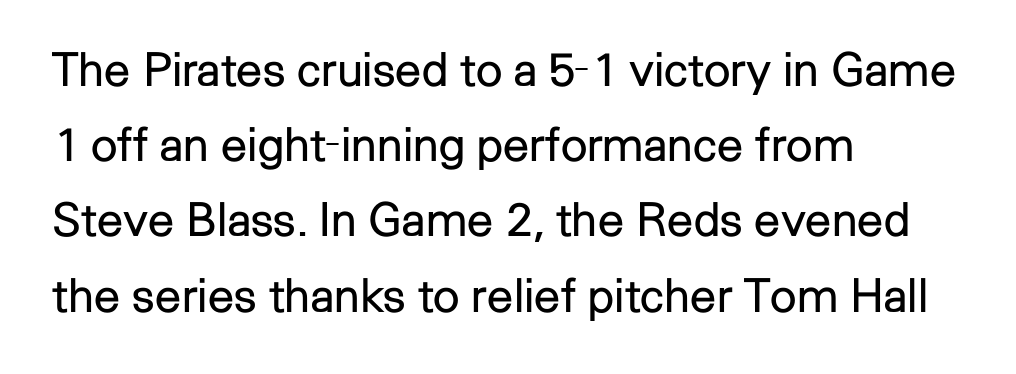
Q: Is the text bold? A: No.
Q: Is the text italic (slanted)? A: No, it is upright.
Q: Is the typeface a serif or a sans-serif typeface? A: Sans-serif.
Q: Is the text underlined? A: No.
Q: How is the paragraph aligned? A: Left-aligned.
Q: Is the spacing between letters normal or unusually wide? A: Normal.
Q: Is the spacing between lines tight, normal or loose? A: Normal.
Q: Width (condensed, normal, or wide)? A: Normal.
Q: Stroke contrast? A: Low.
Q: x-height? A: Medium.
Q: Monospaced? A: No.
